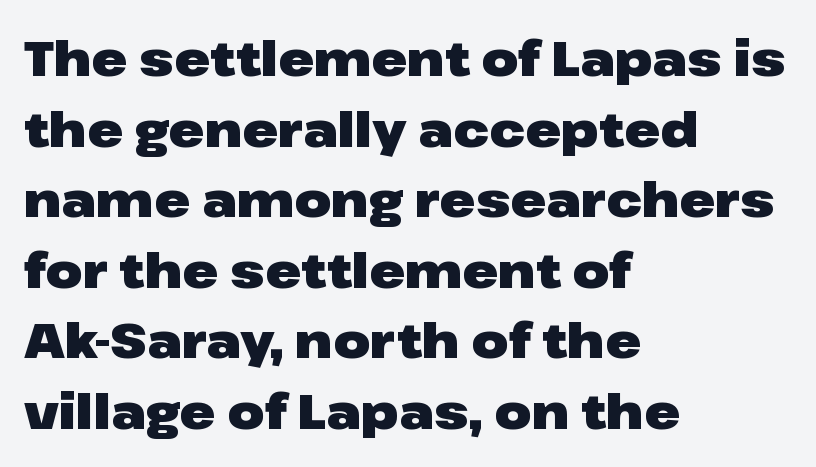
{"serif": "no", "italic": "no", "bold": "yes", "weight": "heavy", "width": "wide", "stroke_contrast": "low", "x_height": "medium", "monospaced": "no", "underline": "no", "align": "left", "line_spacing": "normal", "line_spacing_ratio": 1.47, "letter_spacing": "normal", "letter_spacing_em": 0.0, "glyph_px": 48}
